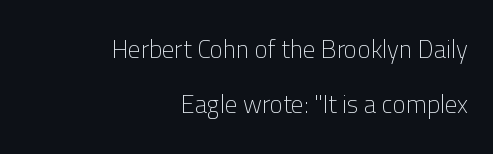
Q: Is the text bold? A: No.
Q: Is the text italic (slanted)? A: No, it is upright.
Q: Is the text underlined? A: No.
Q: How is the paragraph aligned? A: Right-aligned.
Q: Is the spacing between letters normal or unusually wide? A: Normal.
Q: Is the spacing between lines tight, normal or loose? A: Loose.
